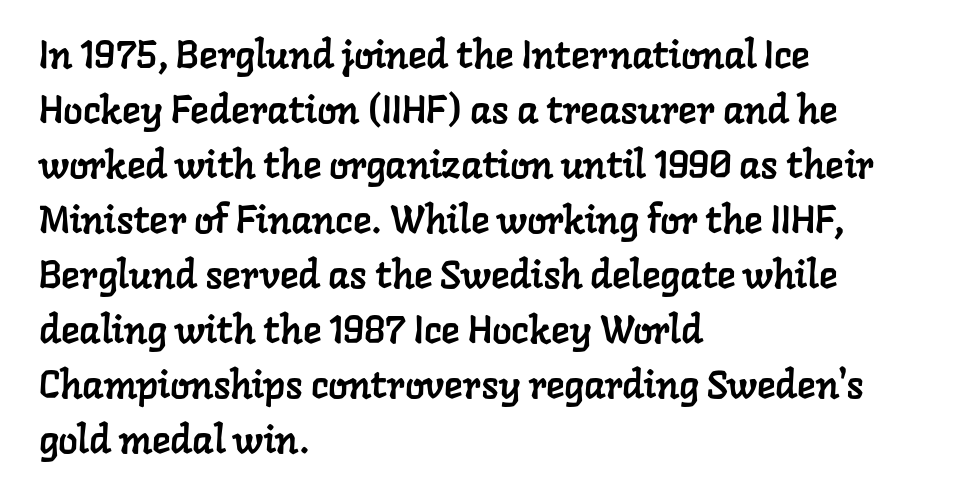
{"serif": "yes", "width": "normal", "stroke_contrast": "low", "x_height": "medium", "monospaced": "no", "underline": "no", "align": "left", "line_spacing": "normal", "line_spacing_ratio": 1.41, "letter_spacing": "normal", "letter_spacing_em": 0.0, "glyph_px": 39}
